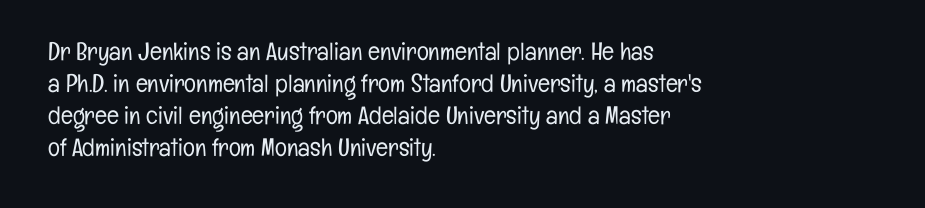
Q: Is the text bold? A: No.
Q: Is the text italic (slanted)? A: No, it is upright.
Q: Is the text underlined? A: No.
Q: How is the paragraph aligned? A: Left-aligned.
Q: Is the spacing between letters normal or unusually wide? A: Normal.
Q: Is the spacing between lines tight, normal or loose? A: Normal.
